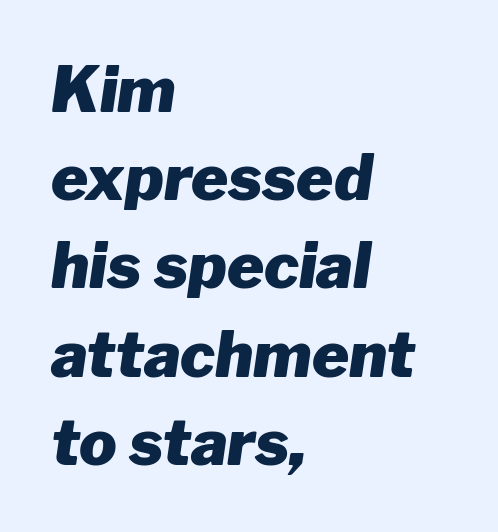
Q: Is the text bold? A: Yes.
Q: Is the text italic (slanted)? A: Yes, it leans right by about 8 degrees.
Q: Is the text underlined? A: No.
Q: How is the paragraph aligned? A: Left-aligned.
Q: Is the spacing between letters normal or unusually wide? A: Normal.
Q: Is the spacing between lines tight, normal or loose? A: Normal.
Q: Width (condensed, normal, or wide)? A: Normal.
Q: Stroke contrast? A: Low.
Q: x-height? A: Medium.
Q: Monospaced? A: No.
